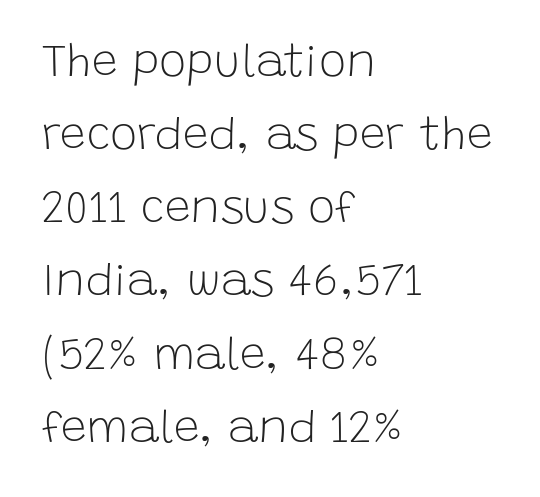
Typographically, this falls in the sans-serif category. Left-aligned paragraph, ragged on the right. The line texture is even and compact thanks to regular tracking. This rendering features lettering with no underline. Spacing verdict: proportional, widths tailored to each character. Normally led — the rows are evenly, conventionally spaced.
